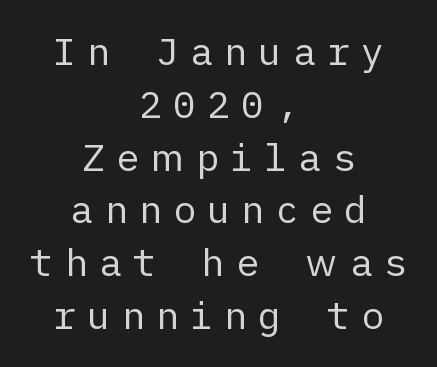
The image shows 38 px regular-weight sans-serif type, upright; set centered, normal line spacing (1.39x), unusually wide letter spacing (+0.3 em), not underlined; low stroke contrast and a medium x-height.
